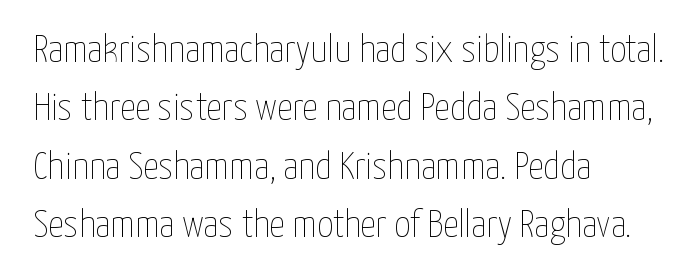
Underline: absent. Each letter keeps its own natural width here, so spacing adapts to shape. No chunkiness to these letters — they're not bold. One-word summary of the alignment: left.
